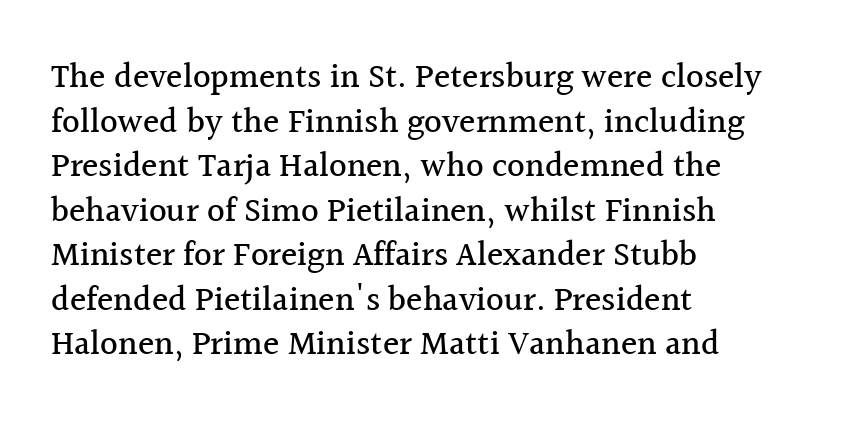
Q: Is the text italic (slanted)? A: No, it is upright.
Q: Is the typeface a serif or a sans-serif typeface? A: Serif.
Q: Is the text underlined? A: No.
Q: How is the paragraph aligned? A: Left-aligned.
Q: Is the spacing between letters normal or unusually wide? A: Normal.
Q: Is the spacing between lines tight, normal or loose? A: Normal.
Q: Width (condensed, normal, or wide)? A: Normal.
Q: x-height? A: Medium.
Q: Monospaced? A: No.
